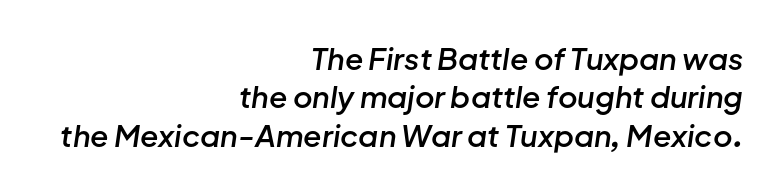
A semibold gives these letters moderate extra thickness, short of bold. When letters slant like this, we call the style italic. Honestly, there is no underline to notice here at all. Do the characters align in a grid? No, the font is proportional. If you measured baseline to baseline, you'd find a middling distance. Casual observation: everything's shoved over to the right.
